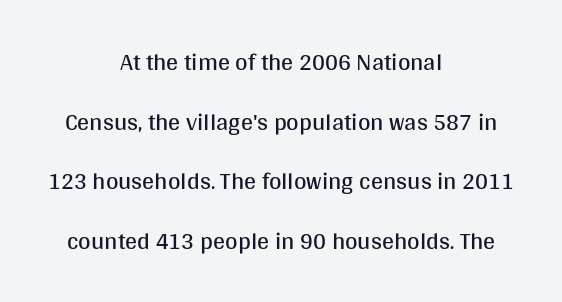
Q: Is the text bold? A: No.
Q: Is the text italic (slanted)? A: No, it is upright.
Q: Is the text underlined? A: No.
Q: How is the paragraph aligned? A: Centered.
Q: Is the spacing between letters normal or unusually wide? A: Normal.
Q: Is the spacing between lines tight, normal or loose? A: Loose.
